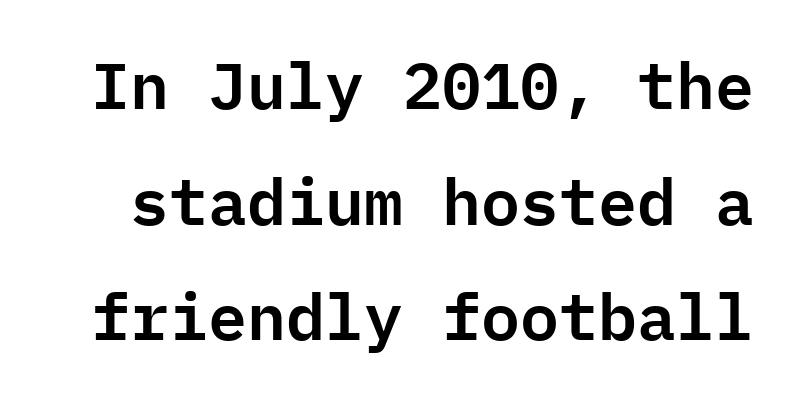
{"serif": "no", "italic": "no", "width": "normal", "stroke_contrast": "low", "x_height": "medium", "monospaced": "yes", "underline": "no", "line_spacing_ratio": 1.78, "letter_spacing": "normal", "letter_spacing_em": 0.0, "glyph_px": 65}
